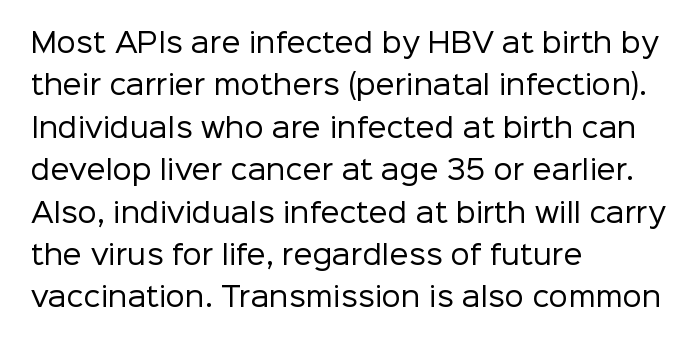
Q: Is the text bold? A: No.
Q: Is the text italic (slanted)? A: No, it is upright.
Q: Is the text underlined? A: No.
Q: How is the paragraph aligned? A: Left-aligned.
Q: Is the spacing between letters normal or unusually wide? A: Normal.
Q: Is the spacing between lines tight, normal or loose? A: Normal.
